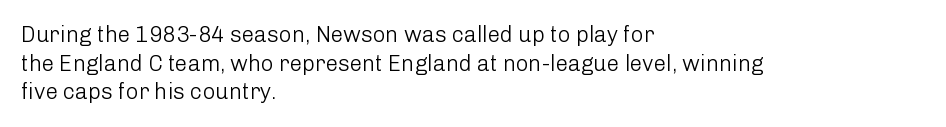
Check the space under the baseline: it is left empty. Characters follow at the spacing the type designer built in. These glyphs show unthickened strokes, regular width or finer. This is the regular roman posture of the typeface. A typesetter would call this leading conventional body-copy spacing. The compositor pushed each line to the left boundary.
